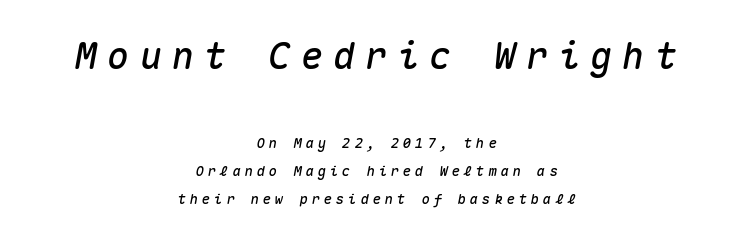
The image shows 37 px text type, italic (leaning right), monospaced; set centered, loose line spacing (1.97x), unusually wide letter spacing (+0.27 em), not underlined; the first (top) block is 2.64x larger; medium stroke contrast and a medium x-height.
